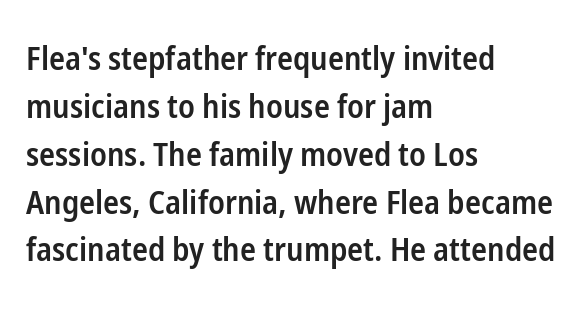
Upright lettering throughout. Whoever set this chose a conventional vertical rhythm. The face used here is rendered with its standard letterfit. Nope, no serifs anywhere on these letters.
